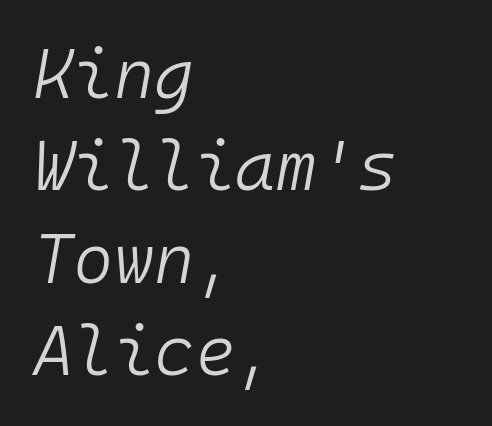
The image shows 69 px light type, italic (leaning right), monospaced; set left-aligned, normal line spacing (1.34x), normal letter spacing, not underlined; low stroke contrast and a medium x-height.
